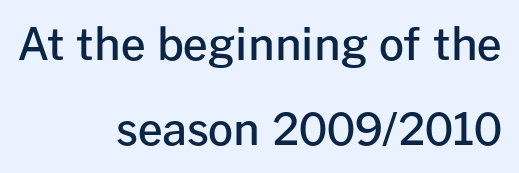
{"serif": "no", "italic": "no", "bold": "semi", "weight": "semibold", "width": "normal", "stroke_contrast": "low", "x_height": "medium", "monospaced": "no", "underline": "no", "align": "right", "line_spacing": "loose", "line_spacing_ratio": 1.94, "letter_spacing": "normal", "letter_spacing_em": 0.0, "glyph_px": 44}
